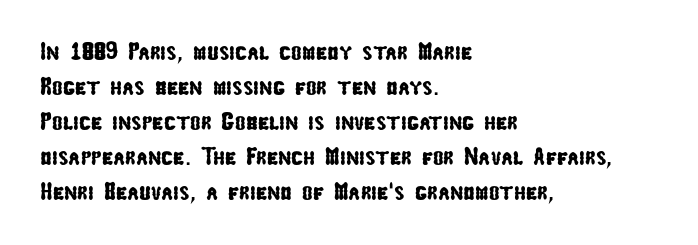
The space beneath each line is pristine and unruled. Short and long lines alike share a common starting point at left. Interline gaps are of average width in this sample. The type is set solid horizontally, with unmodified tracking.
